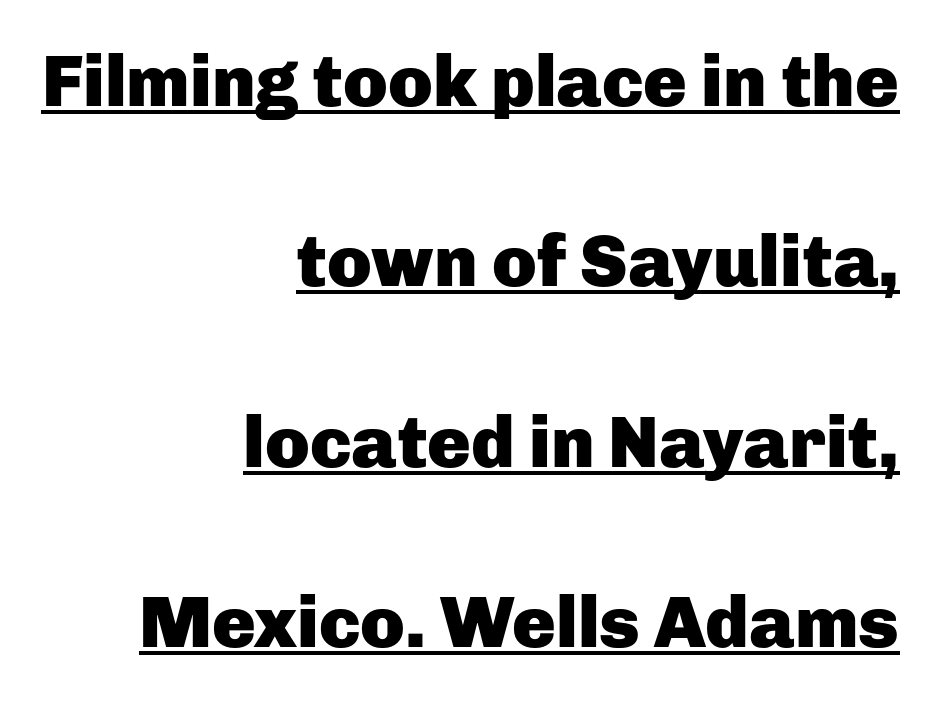
The image shows 73 px heavy sans-serif type, upright; set right-aligned, loose line spacing (2.47x), normal letter spacing, underlined; low stroke contrast and a medium x-height.
